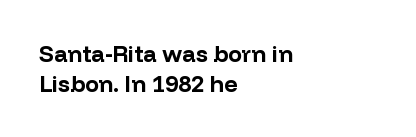
The image shows 23 px bold type, upright; set left-aligned, normal line spacing (1.29x), normal letter spacing, not underlined.
